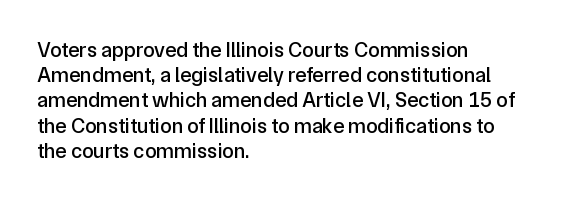
Posture: straight, roman, zero tilt. A clean baseline with only descenders dipping below it. Does the copy run flush right? No — it runs flush left. Tracking value appears to be zero — textbook default spacing.
